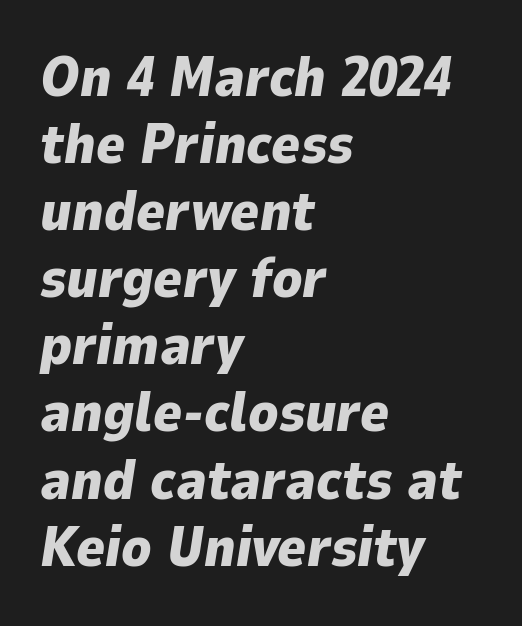
Q: Is the text bold? A: Yes.
Q: Is the text italic (slanted)? A: Yes, it leans right by about 9 degrees.
Q: Is the text underlined? A: No.
Q: How is the paragraph aligned? A: Left-aligned.
Q: Is the spacing between letters normal or unusually wide? A: Normal.
Q: Width (condensed, normal, or wide)? A: Normal.
Q: Stroke contrast? A: Low.
Q: x-height? A: Medium.
Q: Monospaced? A: No.
